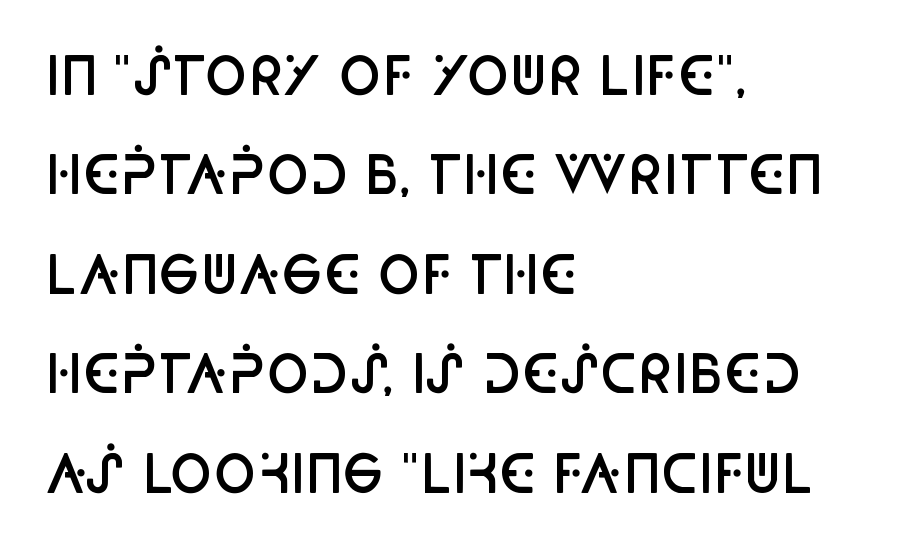
{"serif": "no", "italic": "no", "bold": "semi", "weight": "semibold", "width": "condensed", "stroke_contrast": "low", "x_height": "large", "monospaced": "no", "underline": "no", "align": "left", "line_spacing": "loose", "line_spacing_ratio": 1.95, "letter_spacing": "normal", "letter_spacing_em": 0.0, "glyph_px": 51}
